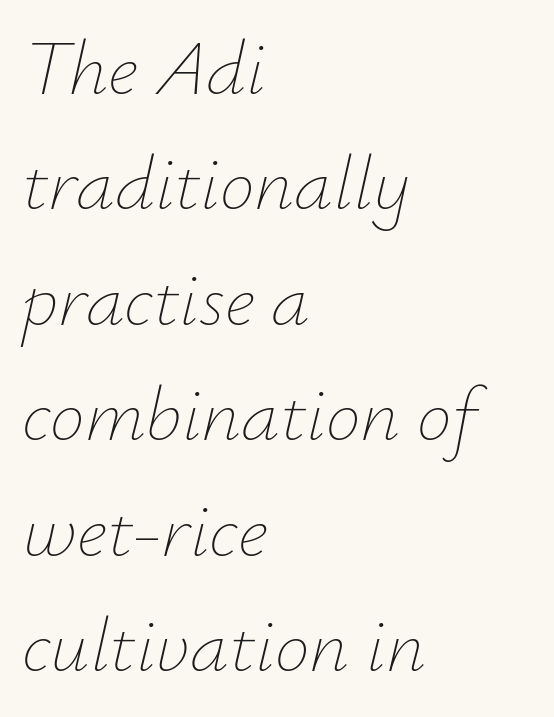
Q: Is the text bold? A: No.
Q: Is the text italic (slanted)? A: Yes, it leans right by about 12 degrees.
Q: Is the text underlined? A: No.
Q: How is the paragraph aligned? A: Left-aligned.
Q: Is the spacing between letters normal or unusually wide? A: Normal.
Q: Is the spacing between lines tight, normal or loose? A: Normal.
Q: Width (condensed, normal, or wide)? A: Normal.
Q: Stroke contrast? A: Low.
Q: x-height? A: Small.
Q: Monospaced? A: No.
